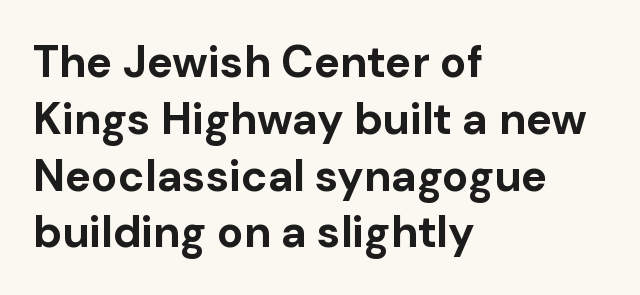
{"serif": "no", "italic": "no", "bold": "yes", "weight": "bold", "width": "normal", "stroke_contrast": "low", "x_height": "medium", "monospaced": "no", "underline": "no", "align": "left", "line_spacing": "normal", "line_spacing_ratio": 1.29, "letter_spacing": "normal", "letter_spacing_em": 0.0, "glyph_px": 44}
